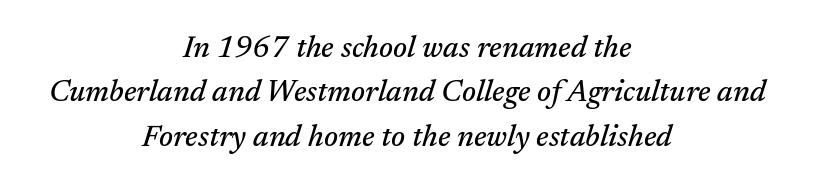
The image shows 30 px serif type, italic (leaning right); set centered, normal line spacing (1.48x), normal letter spacing, not underlined; medium stroke contrast and a medium x-height.
